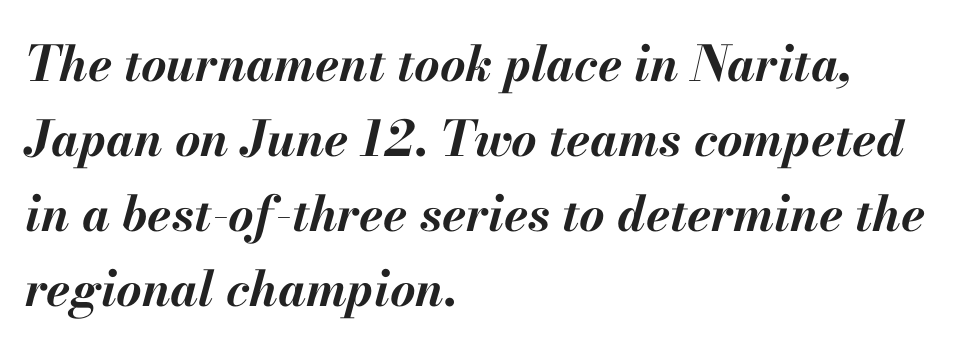
Q: Is the text bold? A: Yes.
Q: Is the text italic (slanted)? A: Yes, it leans right by about 13 degrees.
Q: Is the text underlined? A: No.
Q: How is the paragraph aligned? A: Left-aligned.
Q: Is the spacing between letters normal or unusually wide? A: Normal.
Q: Is the spacing between lines tight, normal or loose? A: Normal.
Q: Width (condensed, normal, or wide)? A: Normal.
Q: Stroke contrast? A: Medium.
Q: x-height? A: Small.
Q: Monospaced? A: No.
